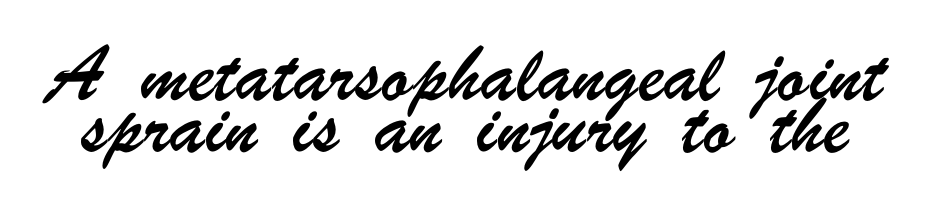
{"serif": "no", "width": "condensed", "stroke_contrast": "low", "x_height": "small", "monospaced": "no", "underline": "no", "line_spacing": "normal", "line_spacing_ratio": 1.5, "letter_spacing": "normal", "letter_spacing_em": 0.0, "glyph_px": 35}
